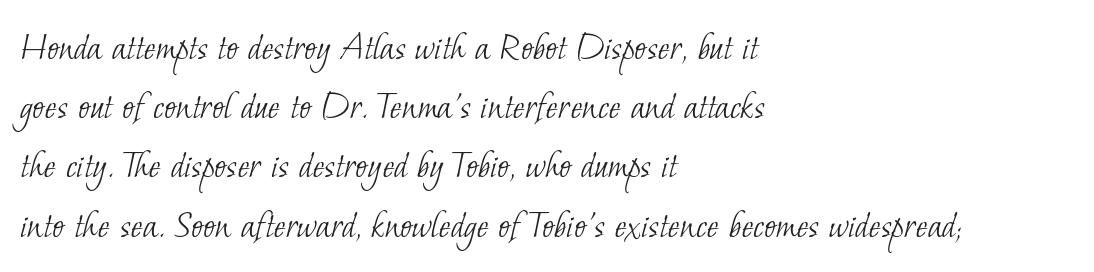
The image shows 40 px light serif type; set left-aligned, normal line spacing (1.48x), normal letter spacing, not underlined; low stroke contrast and a small x-height.
